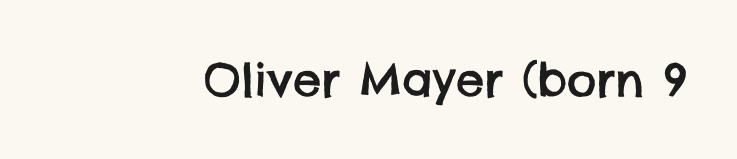
Q: Is the typeface a serif or a sans-serif typeface? A: Sans-serif.
Q: Is the text underlined? A: No.
Q: Is the spacing between letters normal or unusually wide? A: Normal.
Q: Width (condensed, normal, or wide)? A: Normal.
Q: Stroke contrast? A: Low.
Q: x-height? A: Large.
Q: Monospaced? A: No.
